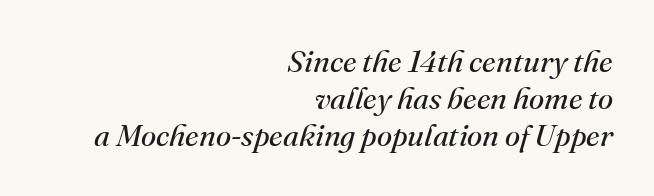
The image shows 31 px regular-weight serif type, italic (leaning right); set right-aligned, line spacing 1.2x, normal letter spacing, not underlined; medium stroke contrast and a small x-height.
